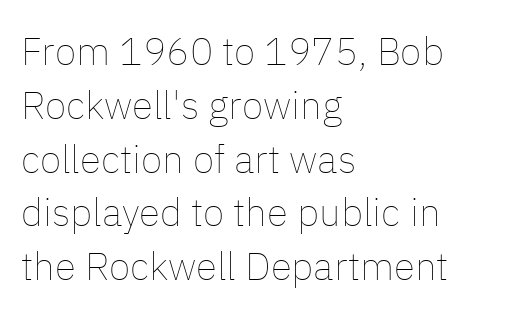
{"italic": "no", "bold": "no", "weight": "thin", "width": "normal", "stroke_contrast": "low", "x_height": "medium", "monospaced": "no", "underline": "no", "align": "left", "line_spacing": "normal", "line_spacing_ratio": 1.38, "letter_spacing": "normal", "letter_spacing_em": 0.0, "glyph_px": 39}
